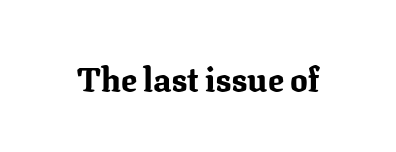
The image shows 33 px bold serif type, upright; set normal letter spacing, not underlined; medium stroke contrast and a medium x-height.
